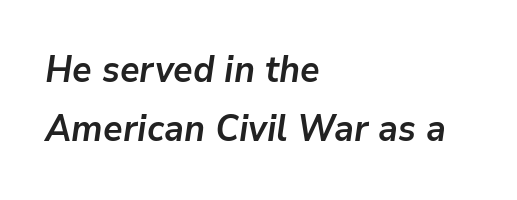
{"italic": "yes", "lean": "right", "slant_degrees": 9, "bold": "yes", "weight": "semibold", "width": "normal", "stroke_contrast": "low", "x_height": "medium", "monospaced": "no", "underline": "no", "align": "left", "line_spacing": "normal", "line_spacing_ratio": 1.64, "letter_spacing": "normal", "letter_spacing_em": 0.0, "glyph_px": 36}
